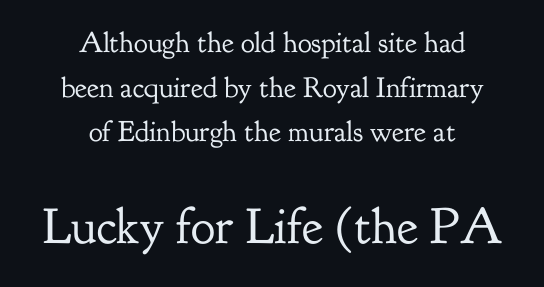
When letters stand straight like this, we call the style roman or upright. Type style note: has serifs. Rows of type keep a routine distance in the vertical direction. Is the stroke heavy? The answer is a plain regular-or-lighter. No word sits above an underline.
